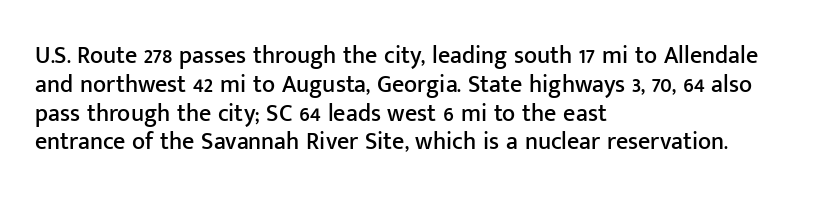
{"italic": "no", "underline": "no", "align": "left", "line_spacing_ratio": 1.2, "letter_spacing": "normal", "letter_spacing_em": 0.0, "glyph_px": 24}
